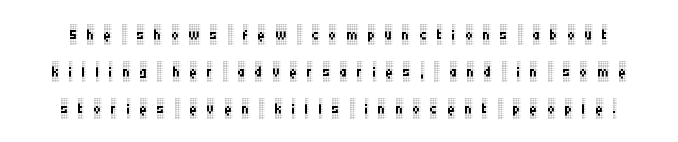
The image shows 21 px text type, upright; set line spacing 1.76x, unusually wide letter spacing (+0.46 em), not underlined.
